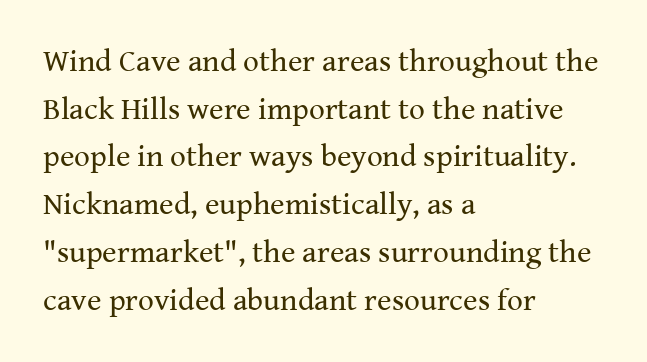
The image shows 31 px regular-weight serif type, upright; set left-aligned, normal line spacing (1.54x), normal letter spacing, not underlined; medium stroke contrast and a medium x-height.
